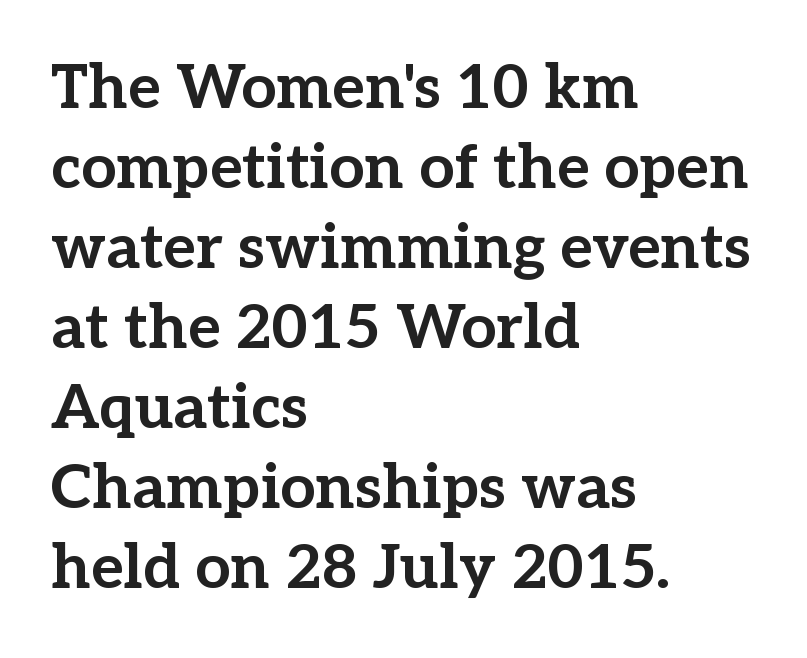
Vertical spacing — default. The characters look thick and weighty, a clear bold. Which margin do the lines hug? The left one — the right edge is uneven. These lines keep a tight, regular rhythm from letter to letter.
